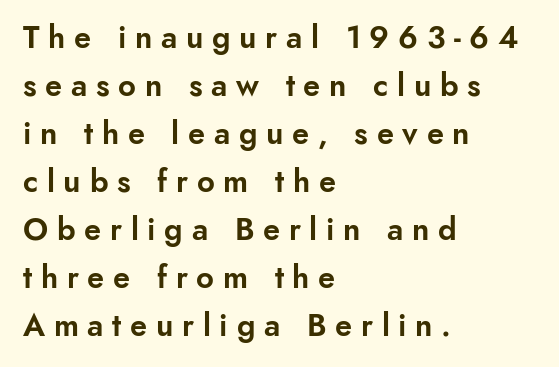
Each word looks stretched out because of the extra space between its letters. Line beginnings align vertically; line endings do not. A typesetter would label this face a sans. The line-height multiplier appears to be the usual default.
